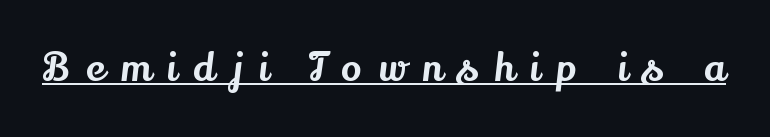
{"serif": "yes", "width": "normal", "stroke_contrast": "medium", "x_height": "small", "monospaced": "no", "underline": "yes", "letter_spacing": "wide", "letter_spacing_em": 0.44, "glyph_px": 38}
